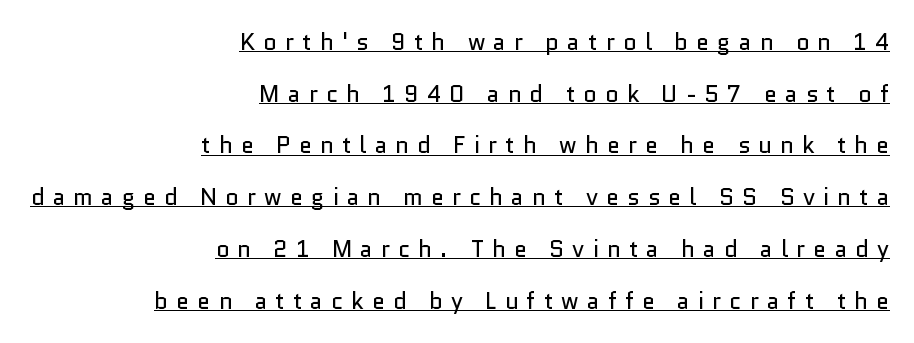
Q: Is the text bold? A: No.
Q: Is the text italic (slanted)? A: No, it is upright.
Q: Is the text underlined? A: Yes.
Q: How is the paragraph aligned? A: Right-aligned.
Q: Is the spacing between letters normal or unusually wide? A: Unusually wide.
Q: Is the spacing between lines tight, normal or loose? A: Loose.
